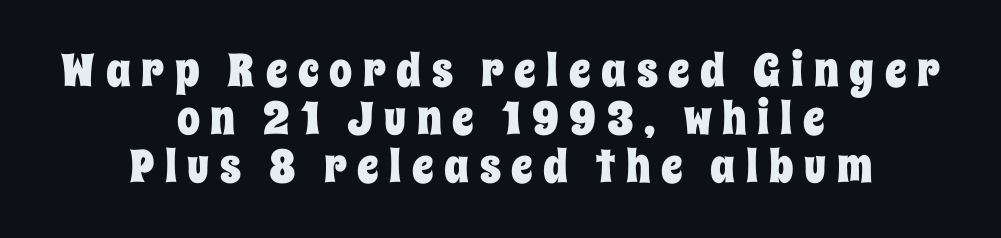
{"italic": "no", "width": "condensed", "stroke_contrast": "low", "x_height": "large", "monospaced": "no", "underline": "no", "align": "center", "line_spacing": "tight", "line_spacing_ratio": 1.04, "letter_spacing": "wide", "letter_spacing_em": 0.23, "glyph_px": 46}
